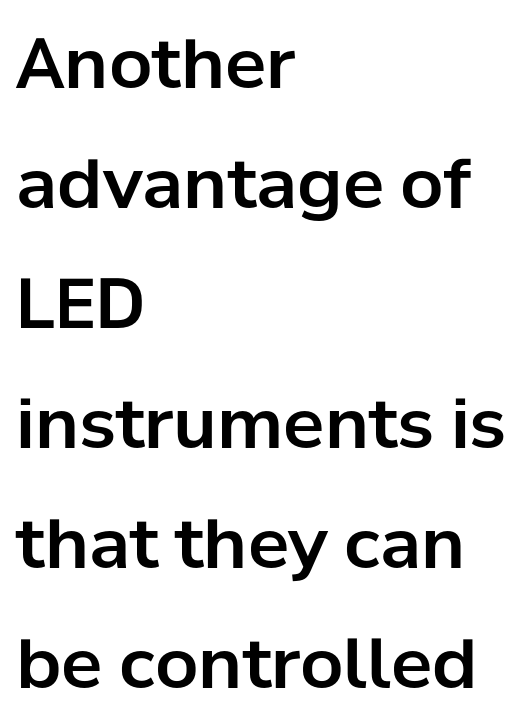
{"serif": "no", "italic": "no", "width": "normal", "stroke_contrast": "low", "x_height": "medium", "monospaced": "no", "underline": "no", "align": "left", "line_spacing_ratio": 1.74, "letter_spacing": "normal", "letter_spacing_em": 0.0, "glyph_px": 69}
